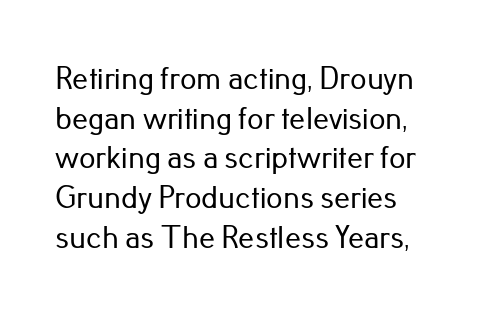
Proportional: the letters do not fall into vertical columns. The rendering keeps characters at their native spacing. The axis of the letterforms is exactly vertical. Plain, unruled lines of type.
